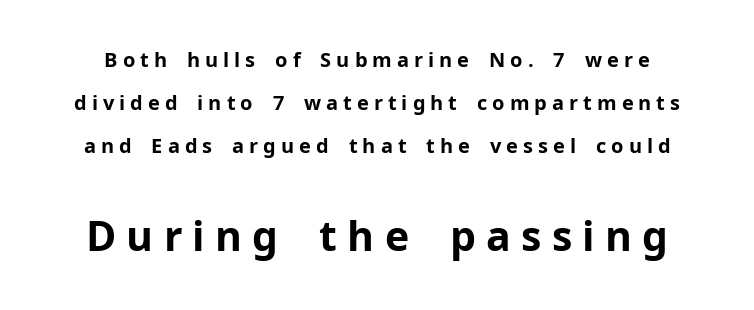
The image shows 41 px bold sans-serif type, upright; set loose line spacing (2.16x), unusually wide letter spacing (+0.25 em), not underlined; the second (bottom) block is 2.05x larger; low stroke contrast and a medium x-height.
